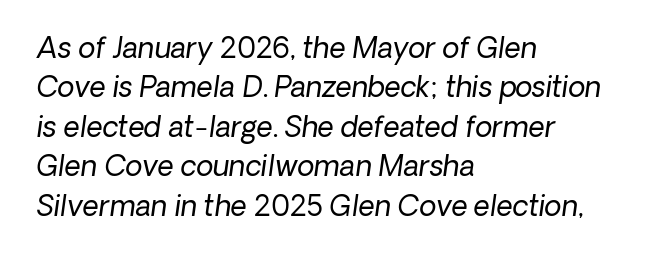
Each word holds together tightly as a unit, with standard inter-letter gaps. A sans-serif font was chosen for this passage. Anything drawn beneath the words? Only blank space. Evenly set lines give the paragraph a standard silhouette. Compared with a typical body face, this is equally light or lighter still. Casual observation: everything's shoved over to the left.
